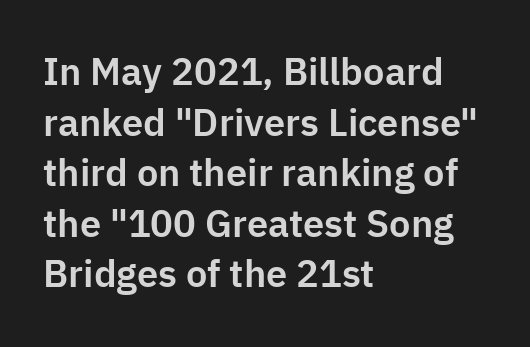
Q: Is the text italic (slanted)? A: No, it is upright.
Q: Is the typeface a serif or a sans-serif typeface? A: Sans-serif.
Q: Is the text underlined? A: No.
Q: How is the paragraph aligned? A: Left-aligned.
Q: Is the spacing between letters normal or unusually wide? A: Normal.
Q: Is the spacing between lines tight, normal or loose? A: Normal.
Q: Width (condensed, normal, or wide)? A: Normal.
Q: Stroke contrast? A: Low.
Q: x-height? A: Medium.
Q: Monospaced? A: No.
